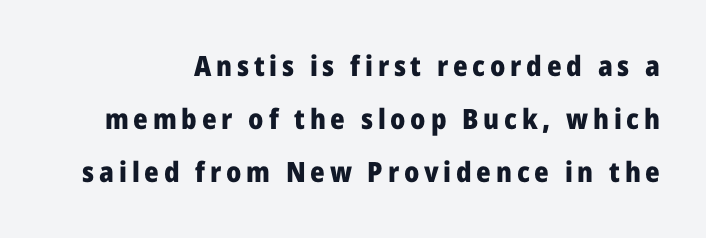
{"serif": "no", "italic": "no", "bold": "yes", "weight": "heavy", "width": "normal", "stroke_contrast": "low", "x_height": "medium", "monospaced": "no", "underline": "no", "line_spacing": "loose", "line_spacing_ratio": 1.9, "glyph_px": 28}
